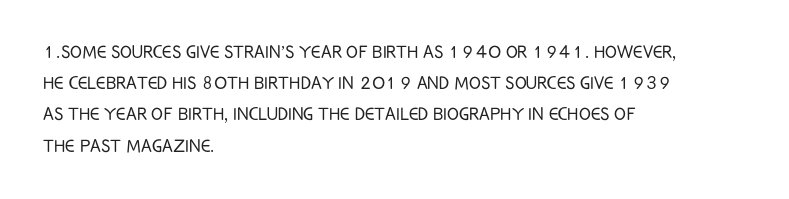
Every row of glyphs begins at an identical x-position on the left. The typesetting does not lean heavy: it is not bold. One glance says typical: line gaps are just what's usual. Underlining? Definitely not there.
